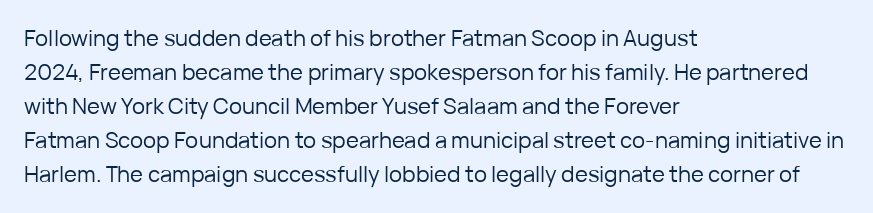
{"italic": "no", "bold": "no", "underline": "no", "align": "left", "line_spacing": "normal", "line_spacing_ratio": 1.55, "letter_spacing": "normal", "letter_spacing_em": 0.0, "glyph_px": 22}
